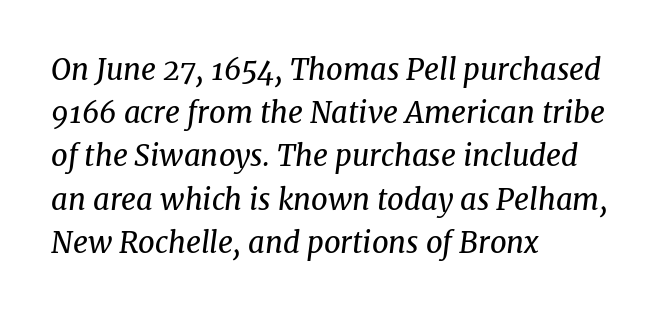
Character widths vary here, with narrow letters taking less room than wide ones. Short and long lines alike share a common starting point at left. The characters are drawn with everyday or finer stroke widths. The line-height multiplier appears to be the usual default.
